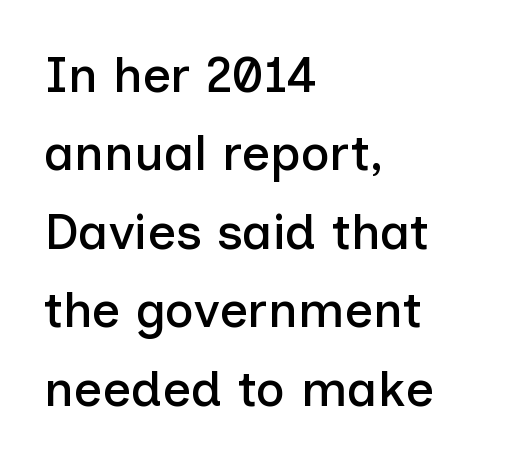
The image shows 50 px sans-serif type, upright; set left-aligned, normal line spacing (1.57x), normal letter spacing, not underlined; low stroke contrast and a medium x-height.
